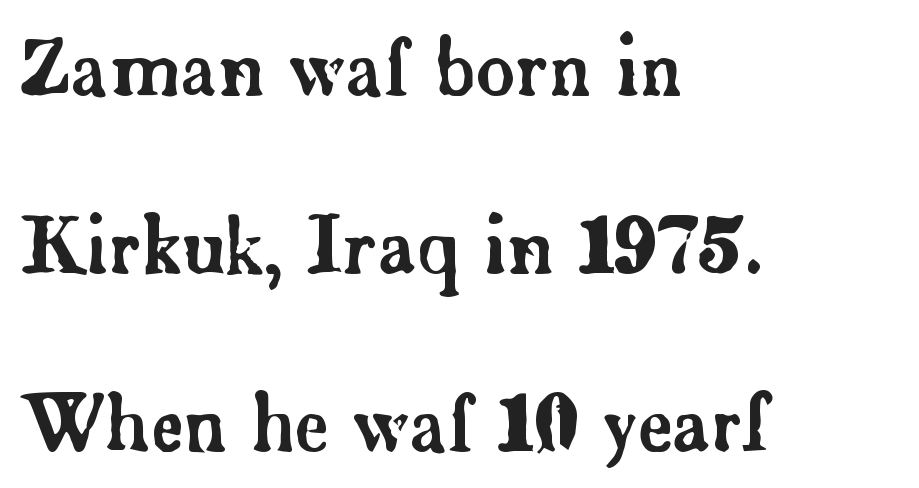
You could fit nearly another row in the gap between these rows. Here the designer chose a conventional face with non-uniform glyph widths. A roman cut, with each character standing at attention. The space beneath each line is pristine and unruled. Nobody touched the tracking dial on this one.
